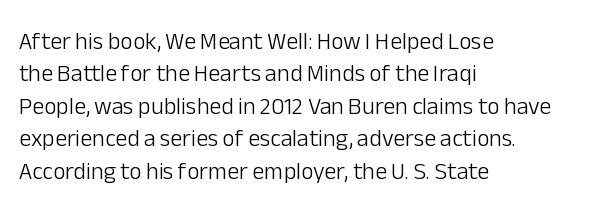
Q: Is the text bold? A: No.
Q: Is the text italic (slanted)? A: No, it is upright.
Q: Is the text underlined? A: No.
Q: How is the paragraph aligned? A: Left-aligned.
Q: Is the spacing between letters normal or unusually wide? A: Normal.
Q: Is the spacing between lines tight, normal or loose? A: Normal.
